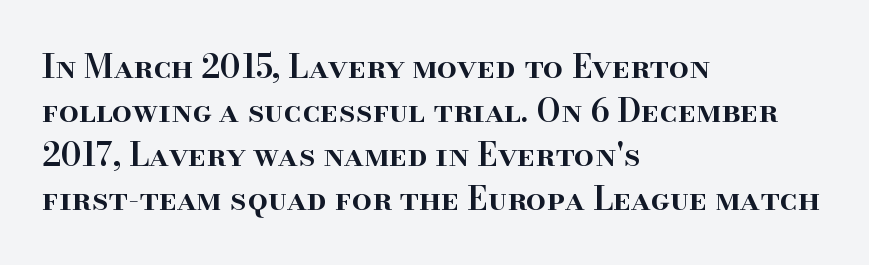
{"serif": "yes", "italic": "no", "bold": "semi", "weight": "semibold", "width": "normal", "stroke_contrast": "high", "x_height": "small", "monospaced": "no", "underline": "no", "align": "left", "line_spacing": "normal", "line_spacing_ratio": 1.37, "letter_spacing": "normal", "letter_spacing_em": 0.0, "glyph_px": 32}
